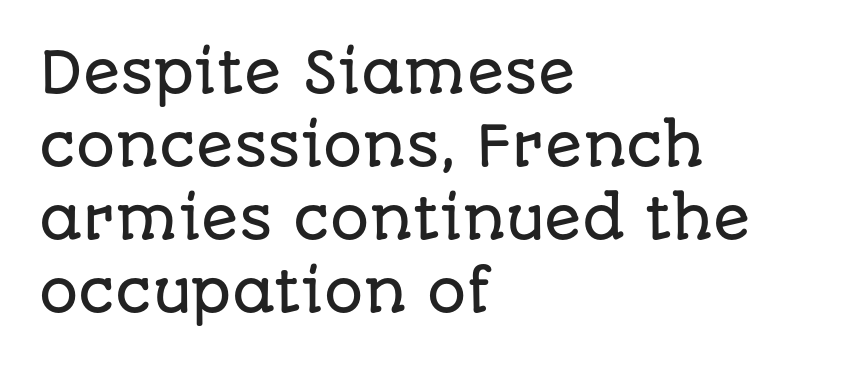
Is this a sans? Yes — the strokes have no serifs. Looks like regular typesetting: each glyph gets only the width it needs. These lines were composed using upright roman letters. Each line starts at the same left margin while the right side varies. The glyphs are unaccompanied by any horizontal stroke below them. Interline gaps are of average width in this sample.
